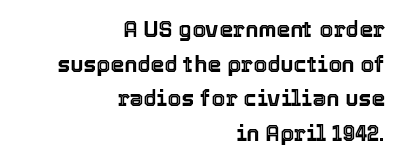
The image shows 22 px text type, upright; set right-aligned, normal line spacing (1.57x), normal letter spacing, not underlined.
